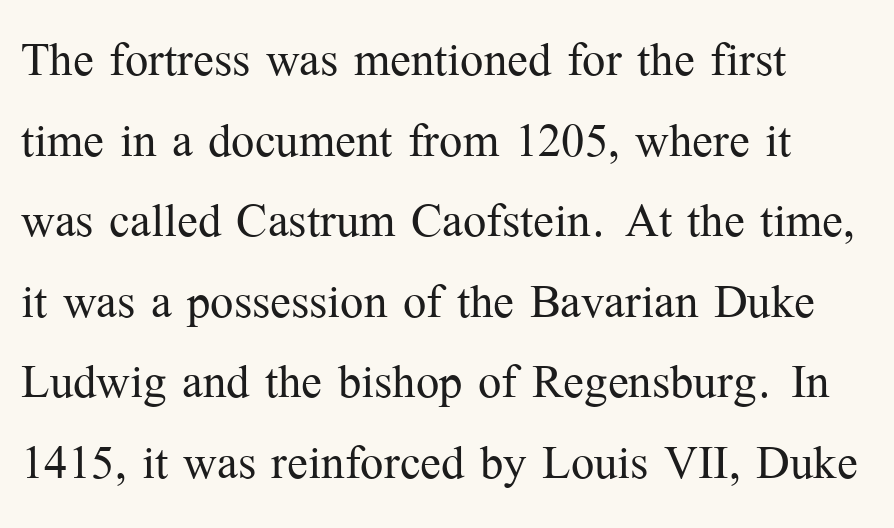
Q: Is the text bold? A: No.
Q: Is the text italic (slanted)? A: No, it is upright.
Q: Is the typeface a serif or a sans-serif typeface? A: Serif.
Q: Is the text underlined? A: No.
Q: How is the paragraph aligned? A: Left-aligned.
Q: Is the spacing between letters normal or unusually wide? A: Normal.
Q: Is the spacing between lines tight, normal or loose? A: Normal.
Q: Width (condensed, normal, or wide)? A: Normal.
Q: Stroke contrast? A: Medium.
Q: x-height? A: Medium.
Q: Monospaced? A: No.
